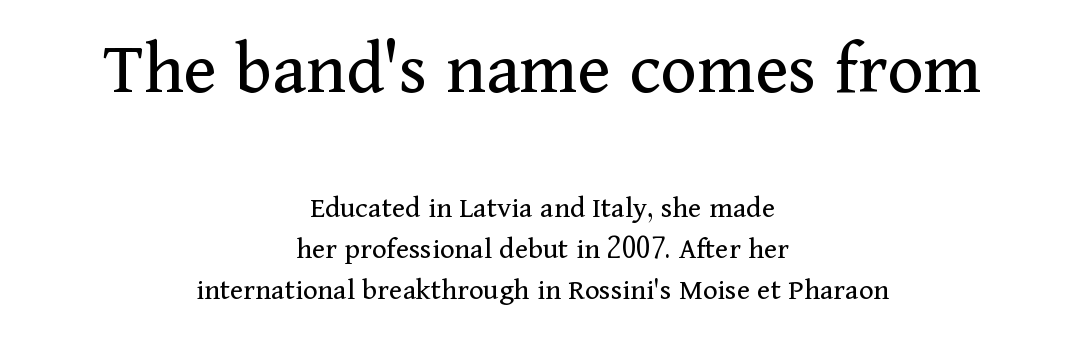
Q: Is the text bold? A: No.
Q: Is the text italic (slanted)? A: No, it is upright.
Q: Is the typeface a serif or a sans-serif typeface? A: Serif.
Q: Is the text underlined? A: No.
Q: How is the paragraph aligned? A: Centered.
Q: Is the spacing between letters normal or unusually wide? A: Normal.
Q: Is the spacing between lines tight, normal or loose? A: Normal.
Q: Which block of text is set in a larger size, the first (top) or the second (bottom)? A: The first (top) one.
Q: Width (condensed, normal, or wide)? A: Normal.
Q: Stroke contrast? A: Medium.
Q: x-height? A: Medium.
Q: Monospaced? A: No.
